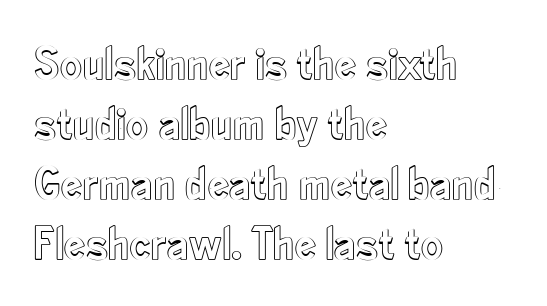
Q: Is the text italic (slanted)? A: No, it is upright.
Q: Is the text underlined? A: No.
Q: How is the paragraph aligned? A: Left-aligned.
Q: Is the spacing between letters normal or unusually wide? A: Normal.
Q: Is the spacing between lines tight, normal or loose? A: Normal.
Q: Width (condensed, normal, or wide)? A: Condensed.
Q: x-height? A: Small.
Q: Monospaced? A: No.
